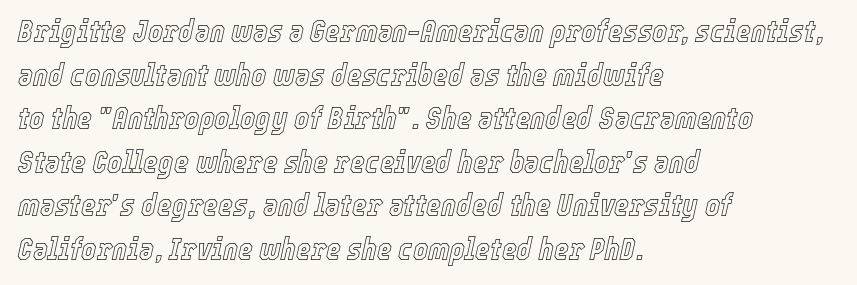
There is no visible air inserted between adjacent glyphs. Note the varied advance widths — an 'i' is clearly narrower than an 'm'. A typesetter would mark this as italic. Horizontally, the lines are justified to the leading edge only. One glance says typical: line gaps are just what's usual.
